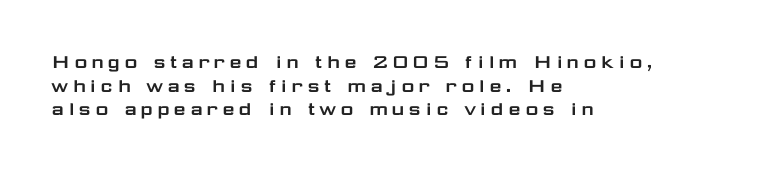
The image shows 22 px text type, upright; set left-aligned, tight line spacing (1.07x), not underlined.
